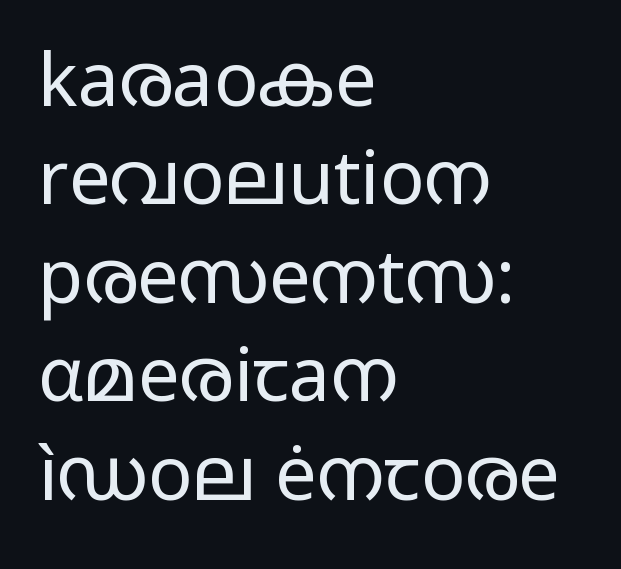
The image shows 74 px regular-weight, wide sans-serif type, upright; set left-aligned, normal line spacing (1.33x), normal letter spacing, not underlined; low stroke contrast and a medium x-height.
